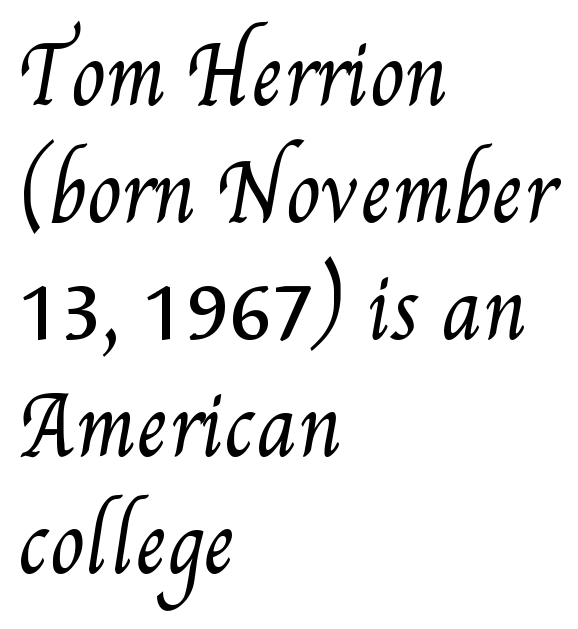
Q: Is the text bold? A: No.
Q: Is the text underlined? A: No.
Q: How is the paragraph aligned? A: Left-aligned.
Q: Is the spacing between letters normal or unusually wide? A: Normal.
Q: Is the spacing between lines tight, normal or loose? A: Normal.
Q: Width (condensed, normal, or wide)? A: Condensed.
Q: Stroke contrast? A: Medium.
Q: x-height? A: Small.
Q: Monospaced? A: No.
